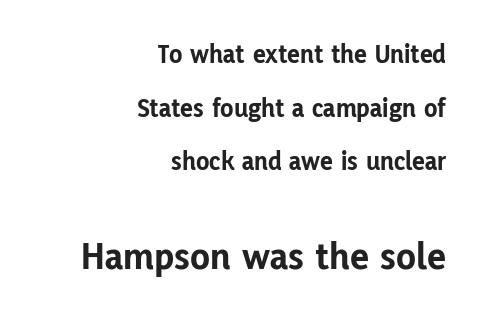
Bigger letters appear in the bottom chunk; the top chunk is reduced. Proportional: the letters do not fall into vertical columns. Heft: maximum for text — a bold. The passage shown is not underscored anywhere.
